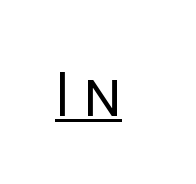
Heft: none added — not bold. This rendering widens character spacing well past its baseline value. Posture: straight, roman, zero tilt. Has an underline been added? It has.
